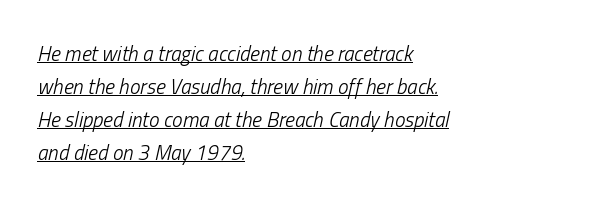
The image shows 21 px text type, italic (leaning right); set left-aligned, normal line spacing (1.57x), normal letter spacing, underlined.
